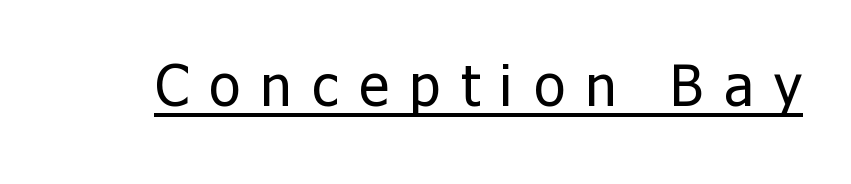
The typeface chosen for these lines omits serifs. Glyph-to-glyph distance is far greater than everyday printed text. The typeface has the unassuming heft of standard copy or less. Proportional: the letters do not fall into vertical columns. Italic: no, the glyphs are upright roman. Like a heading marked for emphasis, these lines bear an underscore.
